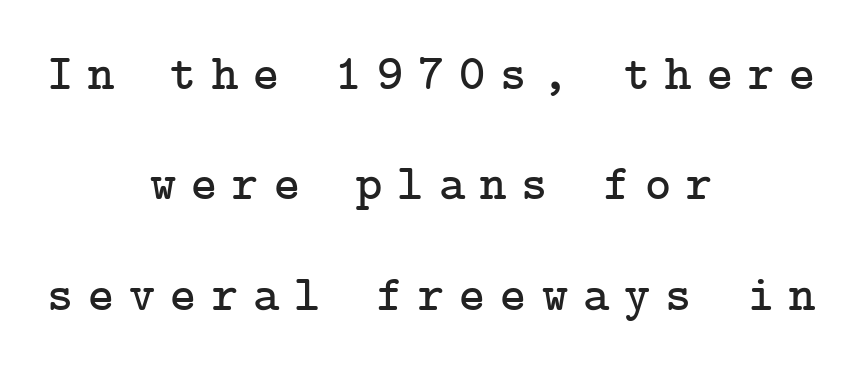
{"serif": "yes", "italic": "no", "width": "normal", "stroke_contrast": "low", "x_height": "medium", "underline": "no", "align": "center", "line_spacing": "loose", "line_spacing_ratio": 2.21, "letter_spacing": "wide", "letter_spacing_em": 0.3, "glyph_px": 50}
